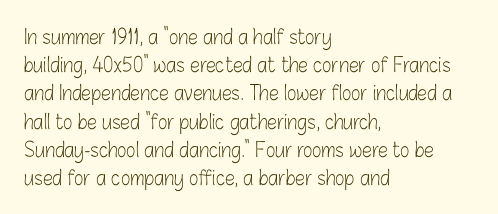
{"italic": "no", "bold": "no", "underline": "no", "align": "left", "line_spacing": "normal", "line_spacing_ratio": 1.41, "letter_spacing": "normal", "letter_spacing_em": 0.0, "glyph_px": 20}
